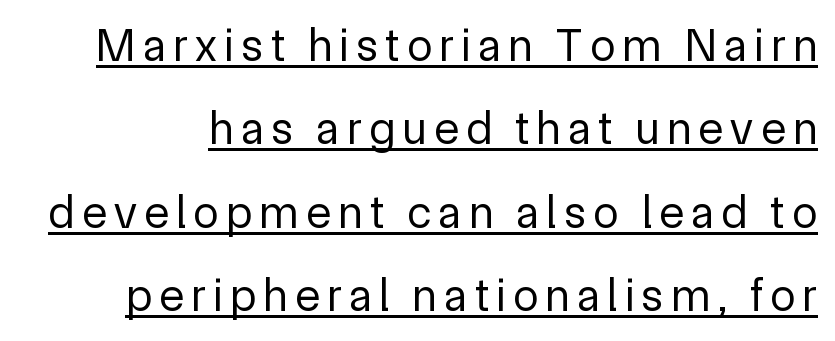
Q: Is the text bold? A: No.
Q: Is the text italic (slanted)? A: No, it is upright.
Q: Is the typeface a serif or a sans-serif typeface? A: Sans-serif.
Q: Is the text underlined? A: Yes.
Q: Width (condensed, normal, or wide)? A: Normal.
Q: x-height? A: Medium.
Q: Monospaced? A: No.
